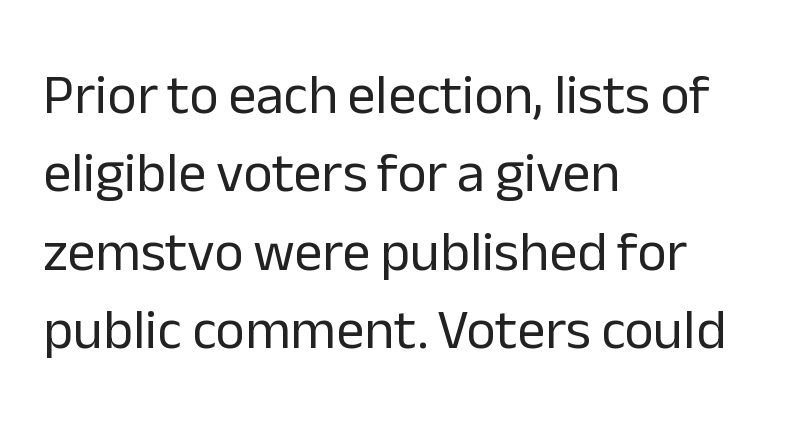
Q: Is the text bold? A: No.
Q: Is the text italic (slanted)? A: No, it is upright.
Q: Is the typeface a serif or a sans-serif typeface? A: Sans-serif.
Q: Is the text underlined? A: No.
Q: How is the paragraph aligned? A: Left-aligned.
Q: Is the spacing between letters normal or unusually wide? A: Normal.
Q: Is the spacing between lines tight, normal or loose? A: Normal.
Q: Width (condensed, normal, or wide)? A: Normal.
Q: Stroke contrast? A: Low.
Q: x-height? A: Medium.
Q: Monospaced? A: No.
